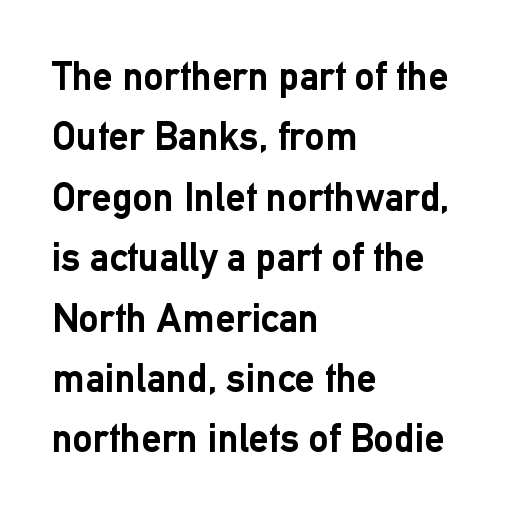
Q: Is the text bold? A: Yes.
Q: Is the text italic (slanted)? A: No, it is upright.
Q: Is the typeface a serif or a sans-serif typeface? A: Sans-serif.
Q: Is the text underlined? A: No.
Q: How is the paragraph aligned? A: Left-aligned.
Q: Is the spacing between letters normal or unusually wide? A: Normal.
Q: Is the spacing between lines tight, normal or loose? A: Normal.
Q: Width (condensed, normal, or wide)? A: Normal.
Q: Stroke contrast? A: Low.
Q: x-height? A: Medium.
Q: Monospaced? A: No.
